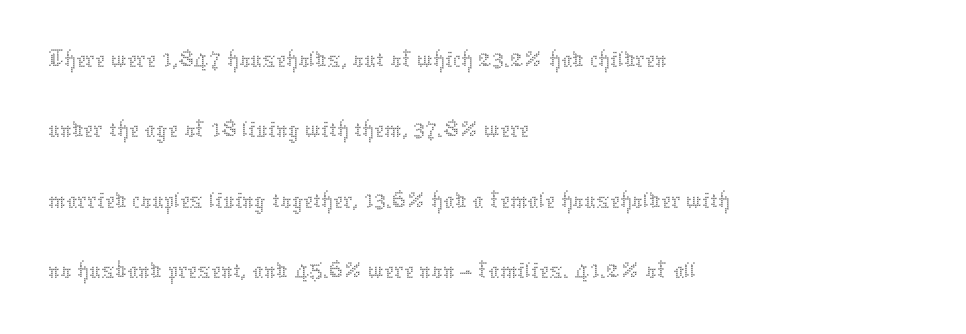
Q: Is the text bold? A: No.
Q: Is the text italic (slanted)? A: No, it is upright.
Q: Is the text underlined? A: No.
Q: How is the paragraph aligned? A: Left-aligned.
Q: Is the spacing between letters normal or unusually wide? A: Normal.
Q: Is the spacing between lines tight, normal or loose? A: Normal.
Q: Width (condensed, normal, or wide)? A: Normal.
Q: Stroke contrast? A: Medium.
Q: x-height? A: Medium.
Q: Monospaced? A: No.
